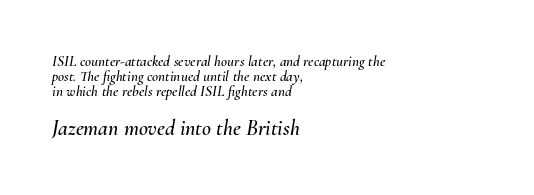
The image shows 22 px text type, italic (leaning right); set left-aligned, tight line spacing (0.99x), normal letter spacing, not underlined; the second (bottom) block is 1.47x larger.
